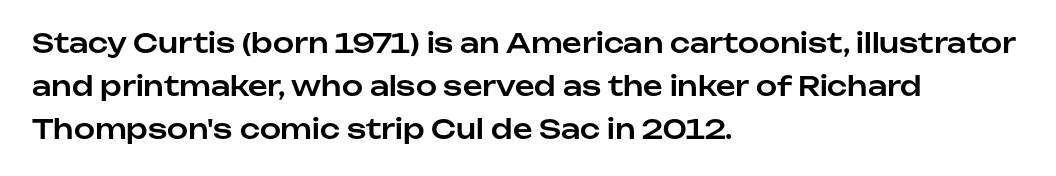
Notice how descenders clear the ascenders below comfortably — that's standard leading. Rendered with straight, roman letterforms. These lines keep a tight, regular rhythm from letter to letter. Only glyphs here, with clear space below each row. Line beginnings align vertically; line endings do not.
